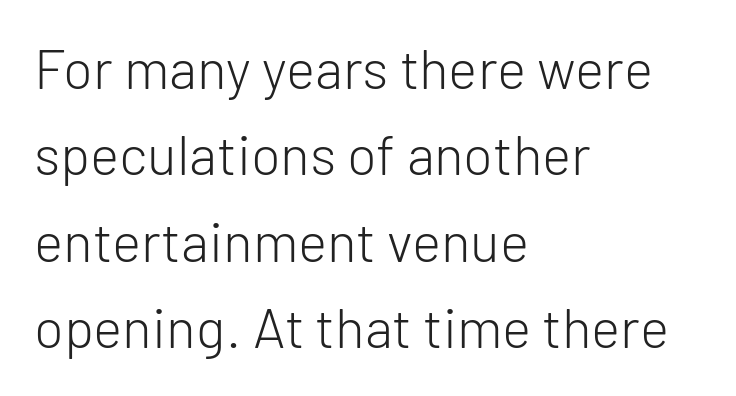
{"serif": "no", "italic": "no", "bold": "no", "weight": "light", "width": "normal", "stroke_contrast": "low", "x_height": "medium", "monospaced": "no", "underline": "no", "align": "left", "line_spacing": "normal", "line_spacing_ratio": 1.57, "letter_spacing": "normal", "letter_spacing_em": 0.0, "glyph_px": 55}
